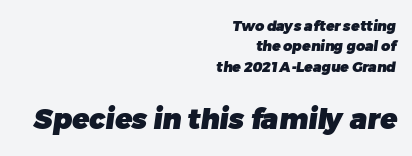
Q: Is the text bold? A: Yes.
Q: Is the typeface a serif or a sans-serif typeface? A: Sans-serif.
Q: Is the text underlined? A: No.
Q: How is the paragraph aligned? A: Right-aligned.
Q: Is the spacing between letters normal or unusually wide? A: Normal.
Q: Is the spacing between lines tight, normal or loose? A: Normal.
Q: Which block of text is set in a larger size, the first (top) or the second (bottom)? A: The second (bottom) one.
Q: Width (condensed, normal, or wide)? A: Normal.
Q: Stroke contrast? A: Low.
Q: x-height? A: Medium.
Q: Monospaced? A: No.
